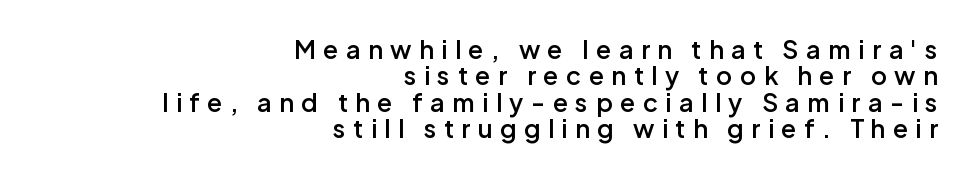
Emphasis by weight is partial: semibold. Observe the wide spacing: letters keep a clear distance from each other. Ordinary non-slanted type is in use. Casual observation: everything's shoved over to the right.
